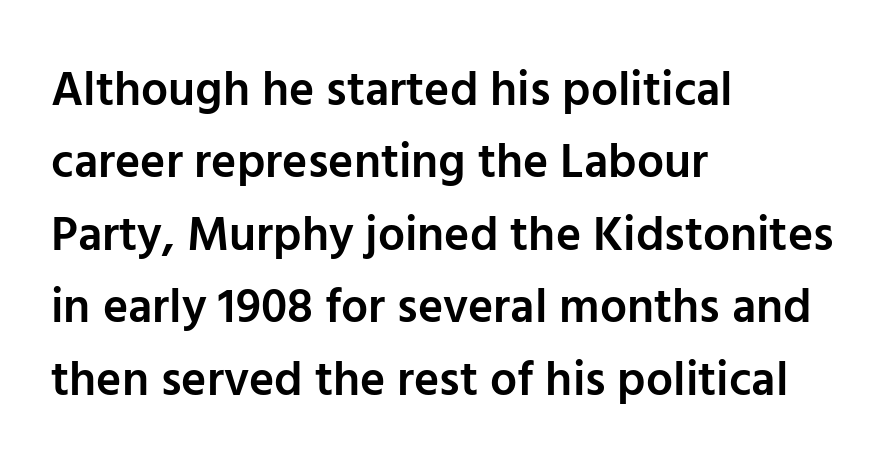
The image shows 48 px semibold sans-serif type, upright; set left-aligned, normal line spacing (1.51x), normal letter spacing, not underlined; low stroke contrast and a medium x-height.
